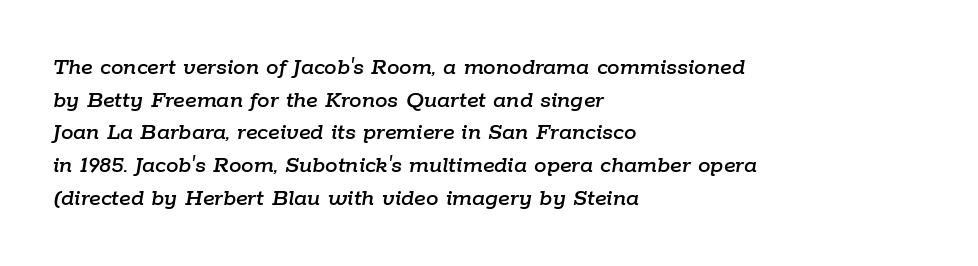
The image shows 25 px text type, italic (leaning right); set left-aligned, normal line spacing (1.31x), normal letter spacing, not underlined.
